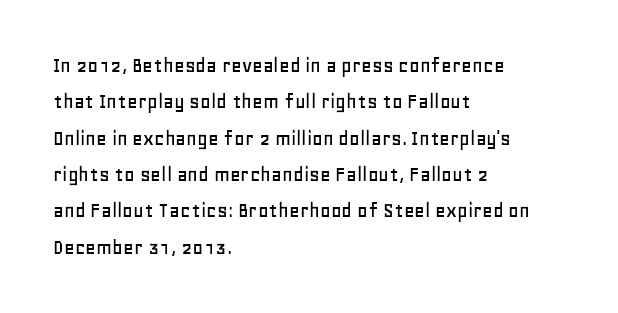
Q: Is the text italic (slanted)? A: No, it is upright.
Q: Is the text underlined? A: No.
Q: How is the paragraph aligned? A: Left-aligned.
Q: Is the spacing between letters normal or unusually wide? A: Normal.
Q: Is the spacing between lines tight, normal or loose? A: Normal.
